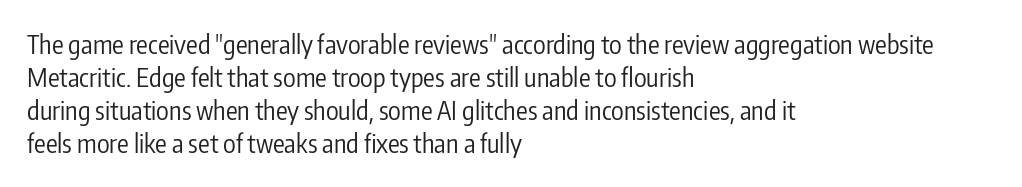
The image shows 26 px text type, upright; set left-aligned, normal line spacing (1.27x), normal letter spacing, not underlined.
